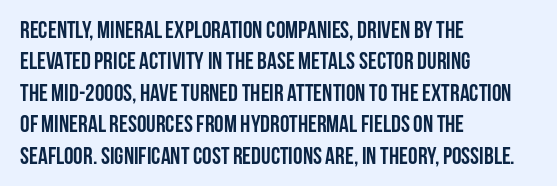
{"italic": "no", "bold": "yes", "underline": "no", "align": "left", "line_spacing": "normal", "line_spacing_ratio": 1.31, "letter_spacing": "normal", "letter_spacing_em": 0.0, "glyph_px": 24}
